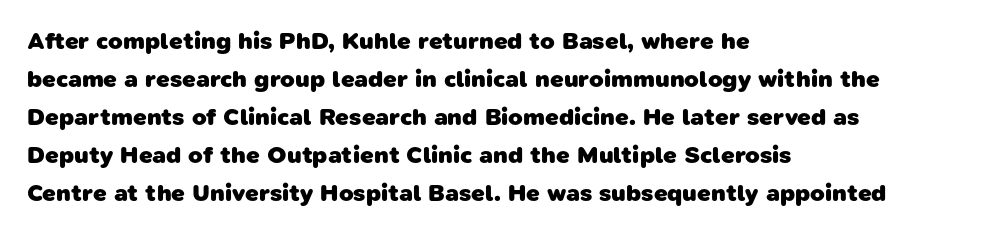
The image shows 24 px bold type; set left-aligned, normal line spacing (1.58x), normal letter spacing, not underlined.
